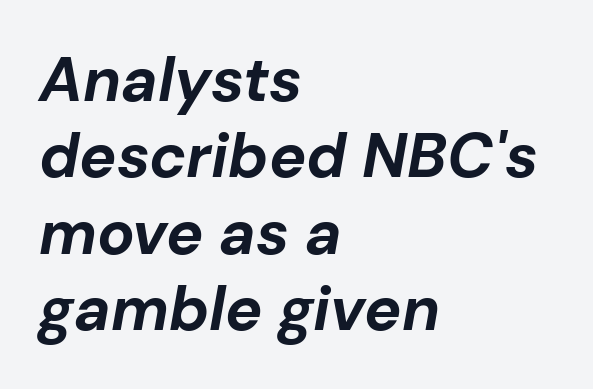
The image shows 62 px bold type, italic (leaning right); set left-aligned, line spacing 1.23x, normal letter spacing, not underlined; low stroke contrast and a medium x-height.
